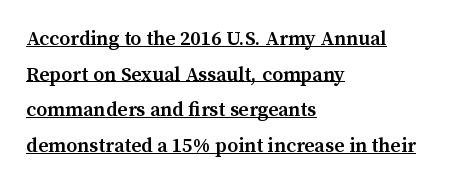
Italic: no, the glyphs are upright roman. This is the in-between weight designers call semibold or demi. The rendering uses the underline text-decoration. Where is the straight margin? On the left. Nobody touched the tracking dial on this one.
